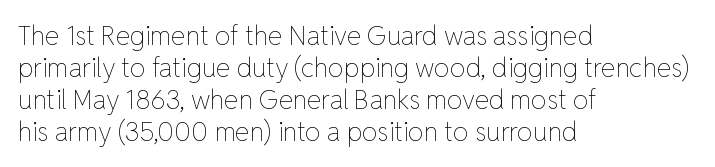
The passage shown is not underscored anywhere. Words appear dense and cohesive because spacing is normal. Alignment: flush left. Unlike italic type, these characters show no tilt at all.
